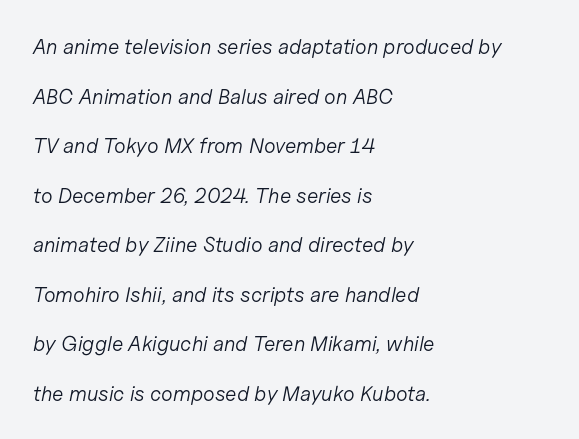
The image shows 21 px text type, italic (leaning right); set left-aligned, loose line spacing (2.36x), normal letter spacing, not underlined.
